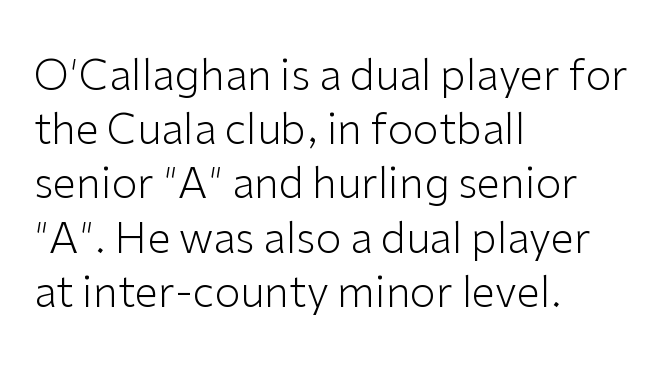
The rag falls on the right side of this text block. Quick note: interline space is typical. Honestly, the letter spacing is just normal — you wouldn't notice it. Each letter's strokes conclude bluntly, with no projecting serifs. Weight: not bold — regular or lighter.
